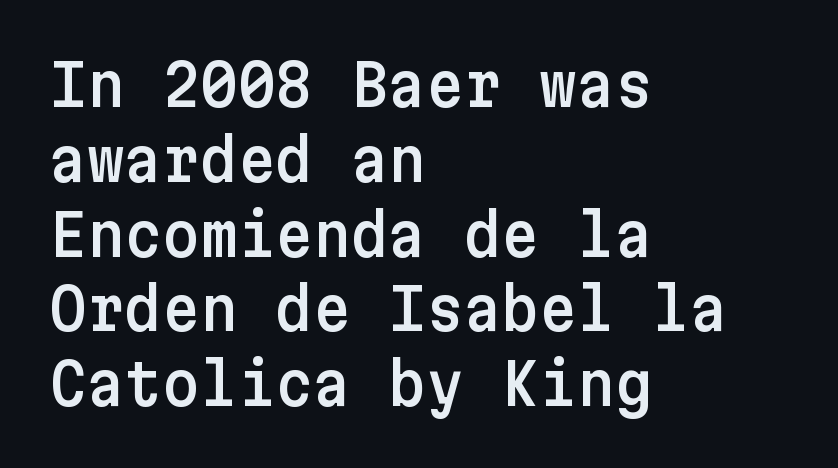
Q: Is the text italic (slanted)? A: No, it is upright.
Q: Is the typeface a serif or a sans-serif typeface? A: Sans-serif.
Q: Is the text underlined? A: No.
Q: How is the paragraph aligned? A: Left-aligned.
Q: Is the spacing between letters normal or unusually wide? A: Normal.
Q: Is the spacing between lines tight, normal or loose? A: Normal.
Q: Width (condensed, normal, or wide)? A: Normal.
Q: Stroke contrast? A: Low.
Q: x-height? A: Medium.
